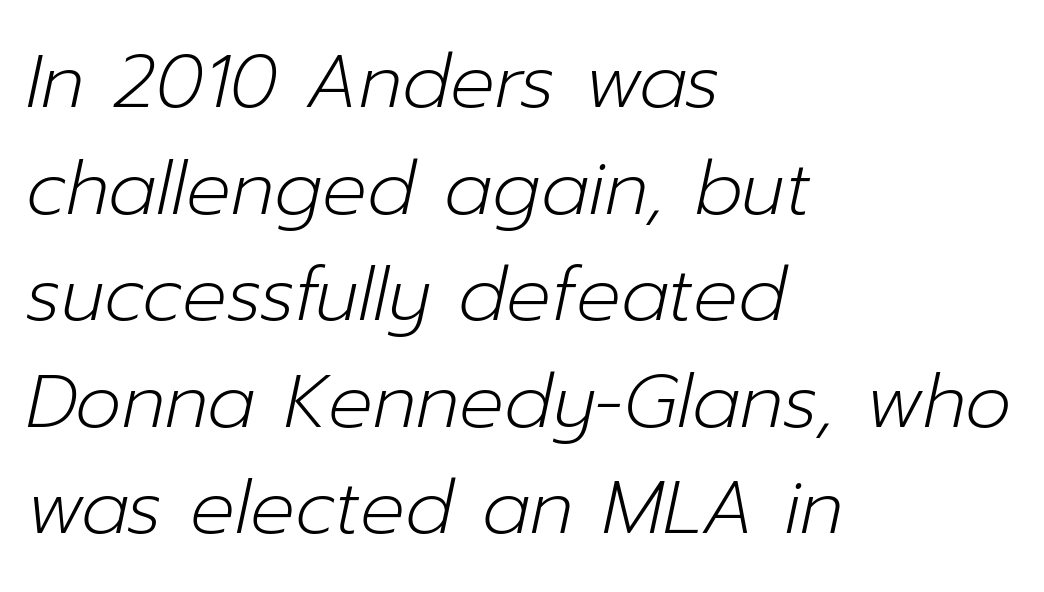
{"italic": "yes", "lean": "right", "slant_degrees": 12, "bold": "no", "weight": "light", "width": "normal", "stroke_contrast": "low", "x_height": "medium", "monospaced": "no", "underline": "no", "align": "left", "line_spacing": "normal", "line_spacing_ratio": 1.44, "letter_spacing": "normal", "letter_spacing_em": 0.0, "glyph_px": 74}
